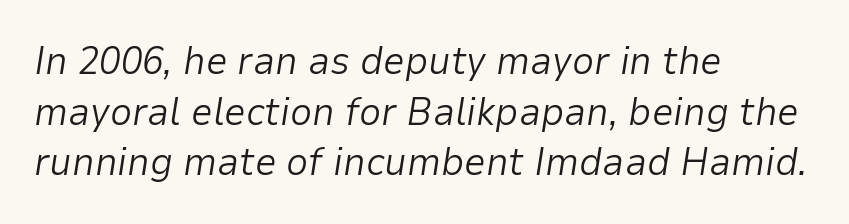
Q: Is the text bold? A: No.
Q: Is the text italic (slanted)? A: Yes, it leans right by about 9 degrees.
Q: Is the text underlined? A: No.
Q: How is the paragraph aligned? A: Left-aligned.
Q: Is the spacing between letters normal or unusually wide? A: Normal.
Q: Is the spacing between lines tight, normal or loose? A: Normal.
Q: Width (condensed, normal, or wide)? A: Normal.
Q: Stroke contrast? A: Low.
Q: x-height? A: Medium.
Q: Monospaced? A: No.
